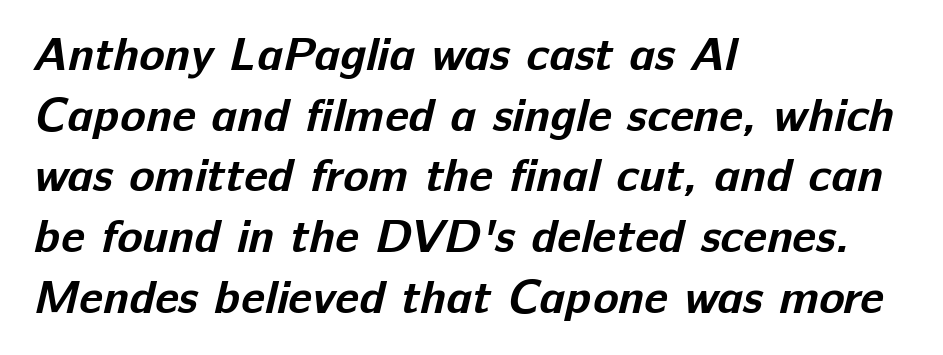
{"serif": "no", "bold": "yes", "weight": "bold", "width": "normal", "stroke_contrast": "low", "x_height": "medium", "monospaced": "no", "underline": "no", "align": "left", "line_spacing": "normal", "line_spacing_ratio": 1.29, "letter_spacing": "normal", "letter_spacing_em": 0.0, "glyph_px": 47}
